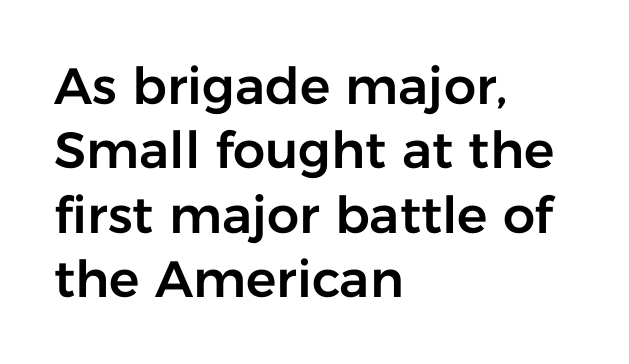
Caption: multi-line text, flush left, ragged right. The letters advance in unequal steps, a hallmark of proportional type. Notice how the stems are strictly vertical — no italics here. A clean baseline with only descenders dipping below it. The passage shown stacks its lines at a standard gap. Students, note that the glyphs here touch the page at normal intervals.
